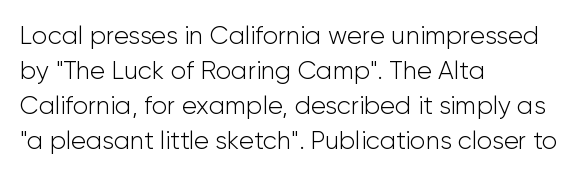
The image shows 25 px text type, upright; set left-aligned, normal line spacing (1.4x), normal letter spacing, not underlined.
